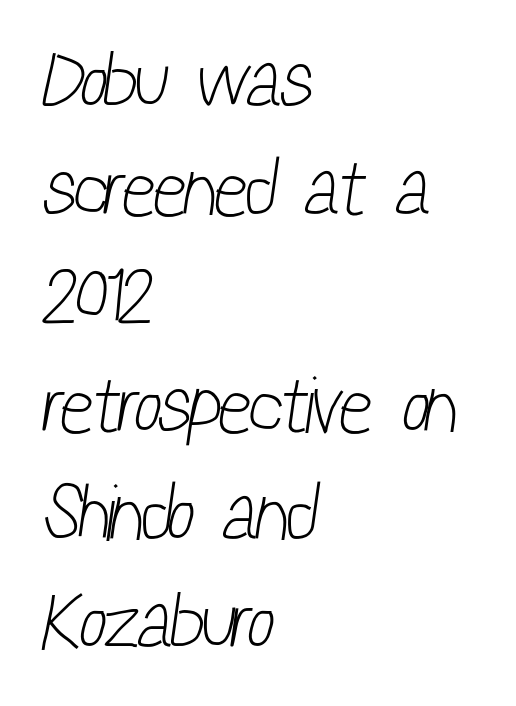
Q: Is the text bold? A: No.
Q: Is the typeface a serif or a sans-serif typeface? A: Sans-serif.
Q: Is the text underlined? A: No.
Q: How is the paragraph aligned? A: Left-aligned.
Q: Is the spacing between letters normal or unusually wide? A: Normal.
Q: Is the spacing between lines tight, normal or loose? A: Normal.
Q: Width (condensed, normal, or wide)? A: Condensed.
Q: Stroke contrast? A: Low.
Q: x-height? A: Medium.
Q: Monospaced? A: No.
